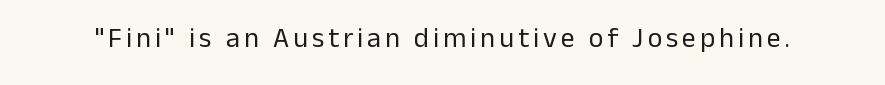
The image shows 28 px regular-weight sans-serif type, upright; set not underlined; low stroke contrast and a medium x-height.
